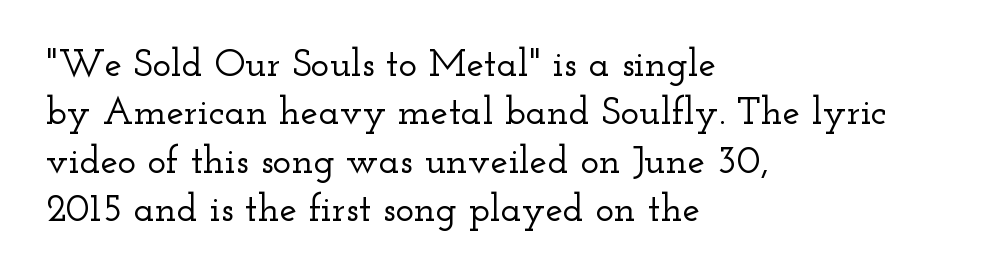
The image shows 39 px wide serif type, upright; set left-aligned, line spacing 1.24x, normal letter spacing, not underlined; low stroke contrast and a small x-height.
